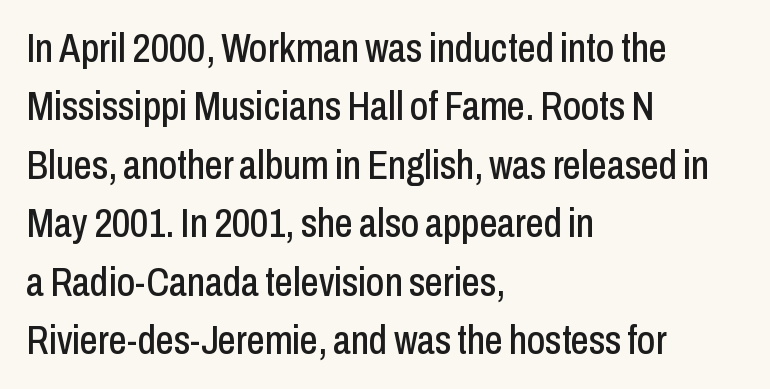
Q: Is the text italic (slanted)? A: No, it is upright.
Q: Is the typeface a serif or a sans-serif typeface? A: Sans-serif.
Q: Is the text underlined? A: No.
Q: How is the paragraph aligned? A: Left-aligned.
Q: Is the spacing between letters normal or unusually wide? A: Normal.
Q: Is the spacing between lines tight, normal or loose? A: Normal.
Q: Width (condensed, normal, or wide)? A: Condensed.
Q: Stroke contrast? A: Low.
Q: x-height? A: Medium.
Q: Monospaced? A: No.
